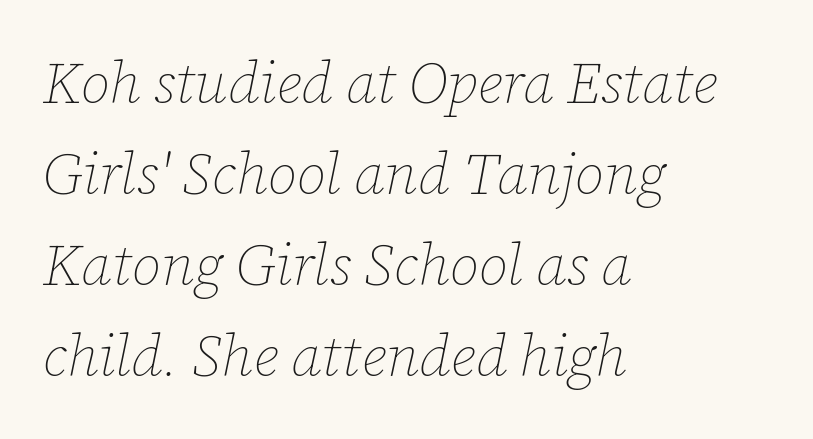
The lettering tilts uniformly, giving the passage an italic look. Heft: none added — not bold. Spacing verdict: proportional, widths tailored to each character. In terms of leading, this rendering sits right in the middle. The setting favours the left margin, as ordinary paragraphs usually do. The rendering keeps characters at their native spacing.
